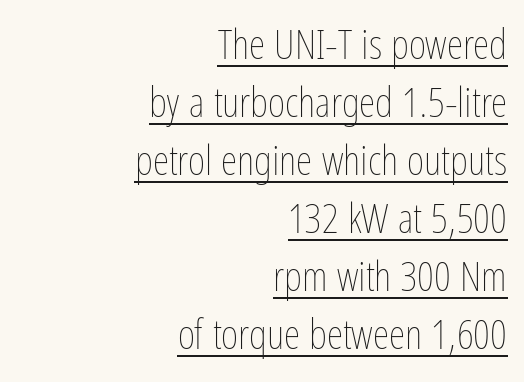
What stands out about the letter spacing? Nothing — it is the standard amount. Rendered with straight, roman letterforms. Successive baselines arrive at the customary interval. This rendering features underlined lettering.
